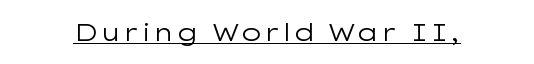
Underlined type. When letters stand straight like this, we call the style roman or upright. The line texture is even and compact thanks to regular tracking. The strokes carry an ordinary text weight at most.
